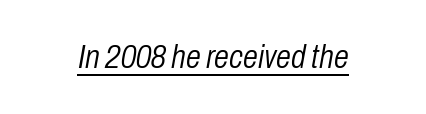
The image shows 34 px light, condensed type, italic (leaning right); set normal letter spacing, underlined; low stroke contrast and a medium x-height.
